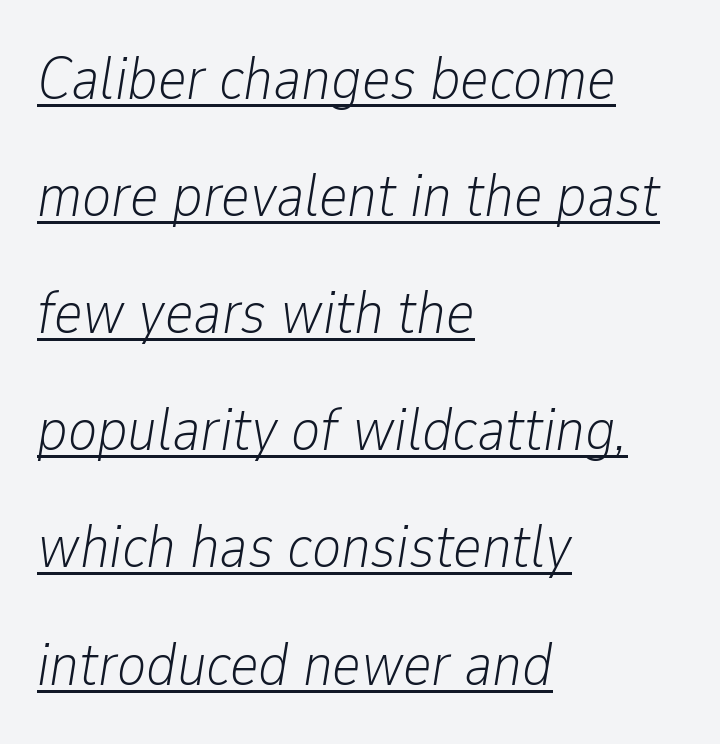
{"italic": "yes", "lean": "right", "slant_degrees": 9, "bold": "no", "weight": "light", "width": "condensed", "stroke_contrast": "low", "x_height": "medium", "monospaced": "no", "underline": "yes", "align": "left", "line_spacing": "loose", "line_spacing_ratio": 1.92, "letter_spacing": "normal", "letter_spacing_em": 0.0, "glyph_px": 61}
